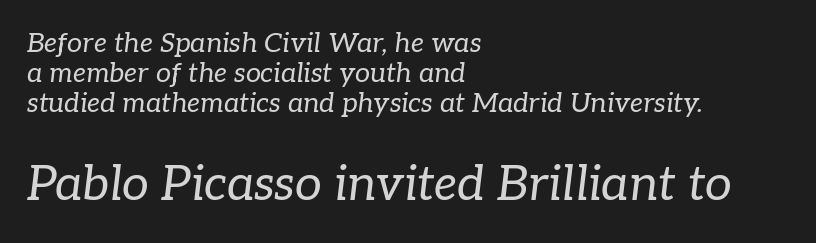
The image shows 48 px regular-weight serif type, italic (leaning right); set left-aligned, tight line spacing (1.12x), normal letter spacing, not underlined; the second (bottom) block is 1.78x larger; low stroke contrast and a medium x-height.
